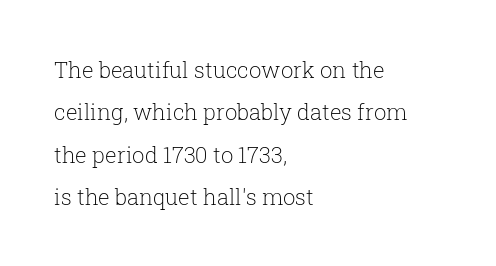
Is the block centered? No — it sits flush against the left margin. Inter-character spacing is left at the font's built-in metrics. The zone under the glyphs is completely vacant. Weight: regular or lighter. The type sits square on the baseline with zero lean. The block of text is sparse from top to bottom, with ample space between rows.
